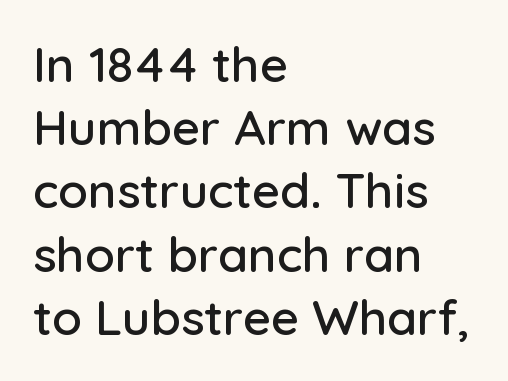
Unlike a traditional serif, this face leaves its strokes unadorned. Rule under the text: the space is simply empty. The passage shown is typed in a proportional face where columns would drift. In CSS terms this would be text-align: left. Regular leading. Inter-character spacing is left at the font's built-in metrics.
